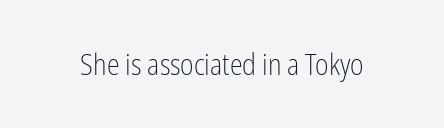
{"serif": "no", "italic": "no", "bold": "no", "weight": "light", "width": "condensed", "stroke_contrast": "low", "x_height": "medium", "monospaced": "no", "underline": "no", "letter_spacing": "normal", "letter_spacing_em": 0.0, "glyph_px": 29}
